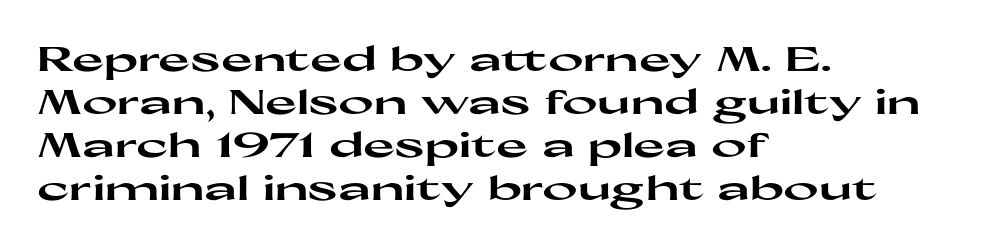
Character widths vary here, with narrow letters taking less room than wide ones. Plenty of ink on the page — the face is bold. The typography opts for an upright posture over an oblique one. Nothing sits at the stroke ends, so this counts as sans-serif.
